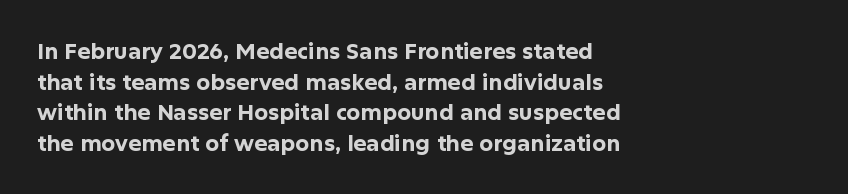
The image shows 22 px bold type, upright; set left-aligned, normal line spacing (1.39x), normal letter spacing, not underlined.
